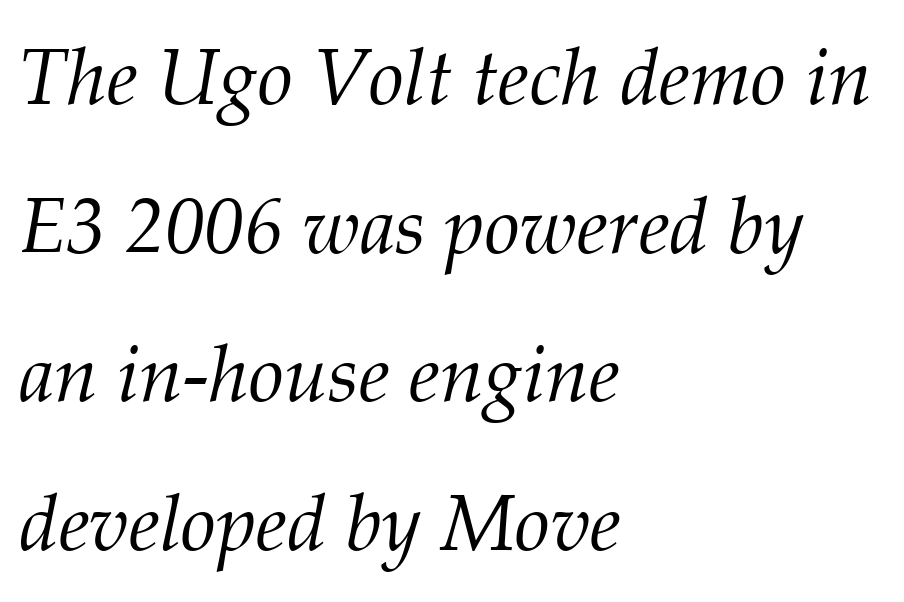
Q: Is the text bold? A: No.
Q: Is the text italic (slanted)? A: Yes, it leans right by about 12 degrees.
Q: Is the typeface a serif or a sans-serif typeface? A: Serif.
Q: Is the text underlined? A: No.
Q: How is the paragraph aligned? A: Left-aligned.
Q: Is the spacing between letters normal or unusually wide? A: Normal.
Q: Width (condensed, normal, or wide)? A: Normal.
Q: Stroke contrast? A: Medium.
Q: x-height? A: Medium.
Q: Monospaced? A: No.
